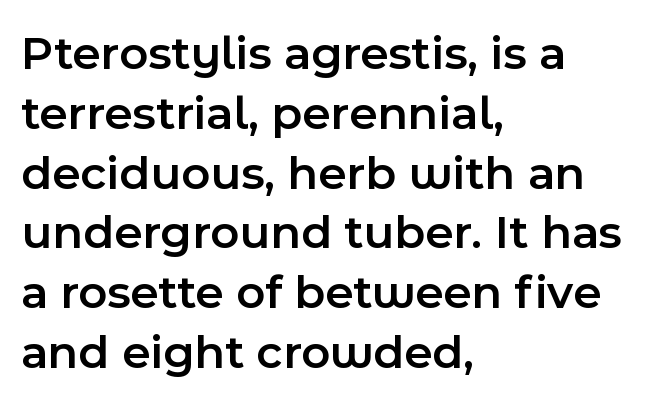
Think of a printed novel: that variable character pitch is what you see here. Visually the block forms a straight wall on the left and a jagged coastline on the right. The string is rendered with underlining switched off. Examine the stroke ends and you'll find no serifs.
